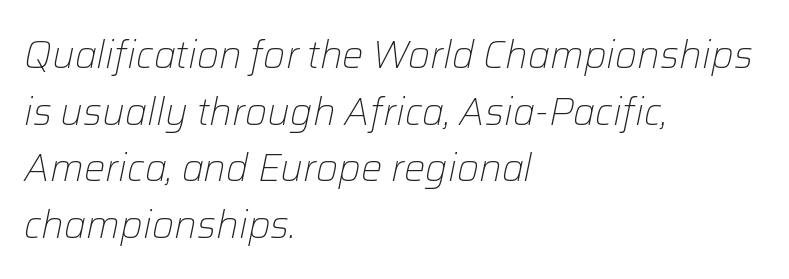
The image shows 38 px light type, italic (leaning right); set left-aligned, normal line spacing (1.49x), normal letter spacing, not underlined; low stroke contrast and a medium x-height.
